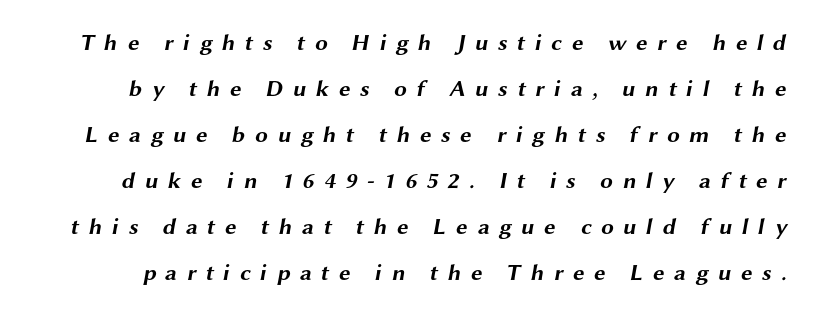
A bare baseline throughout the passage. Letter spacing: wide. The rendering uses a large line-height, opening up the rows. Set as a true bold cut, around the 700 mark.
